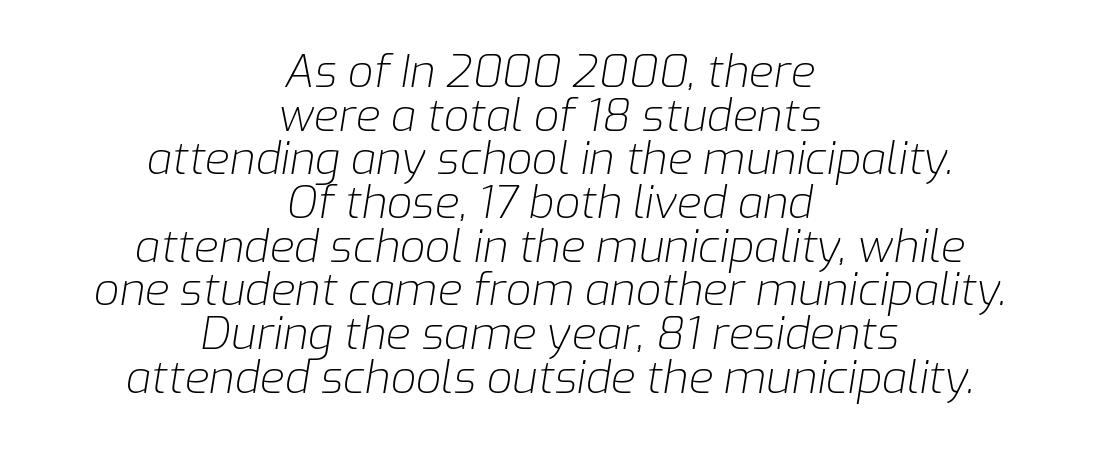
{"italic": "yes", "lean": "right", "slant_degrees": 9, "bold": "no", "weight": "light", "width": "normal", "stroke_contrast": "low", "x_height": "medium", "monospaced": "no", "underline": "no", "align": "center", "line_spacing": "tight", "line_spacing_ratio": 0.97, "letter_spacing": "normal", "letter_spacing_em": 0.0, "glyph_px": 45}
